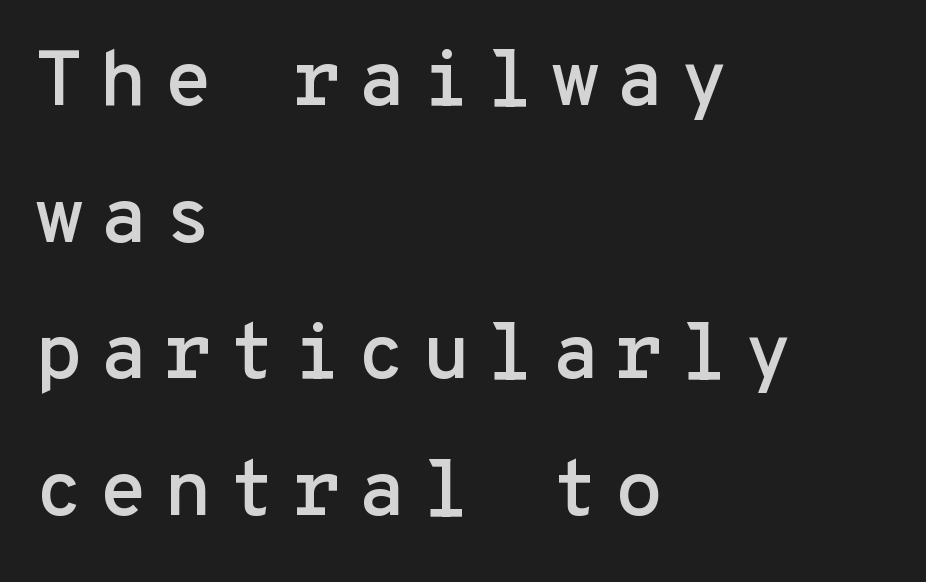
Q: Is the text italic (slanted)? A: No, it is upright.
Q: Is the typeface a serif or a sans-serif typeface? A: Sans-serif.
Q: Is the text underlined? A: No.
Q: How is the paragraph aligned? A: Left-aligned.
Q: Is the spacing between letters normal or unusually wide? A: Unusually wide.
Q: Width (condensed, normal, or wide)? A: Normal.
Q: Stroke contrast? A: Low.
Q: x-height? A: Medium.
Q: Monospaced? A: Yes.
